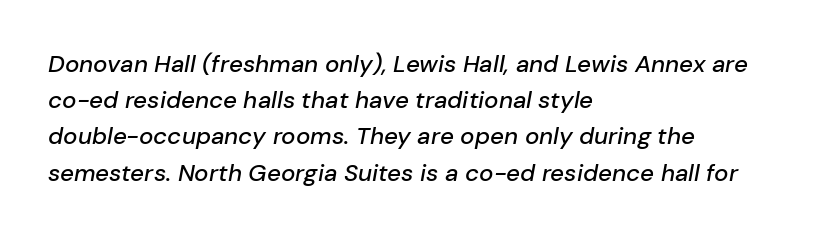
The image shows 24 px text type, italic (leaning right); set left-aligned, normal line spacing (1.51x), normal letter spacing, not underlined.
